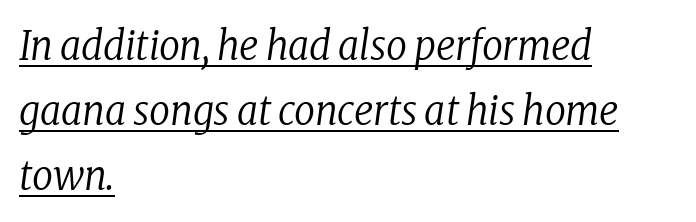
One-word summary of the alignment: left. The strokes carry an ordinary text weight at most. Inter-character spacing is left at the font's built-in metrics. Baseline-to-baseline distance is the conventional proportion of letter height. Every character sits at an angle, as italics do.
